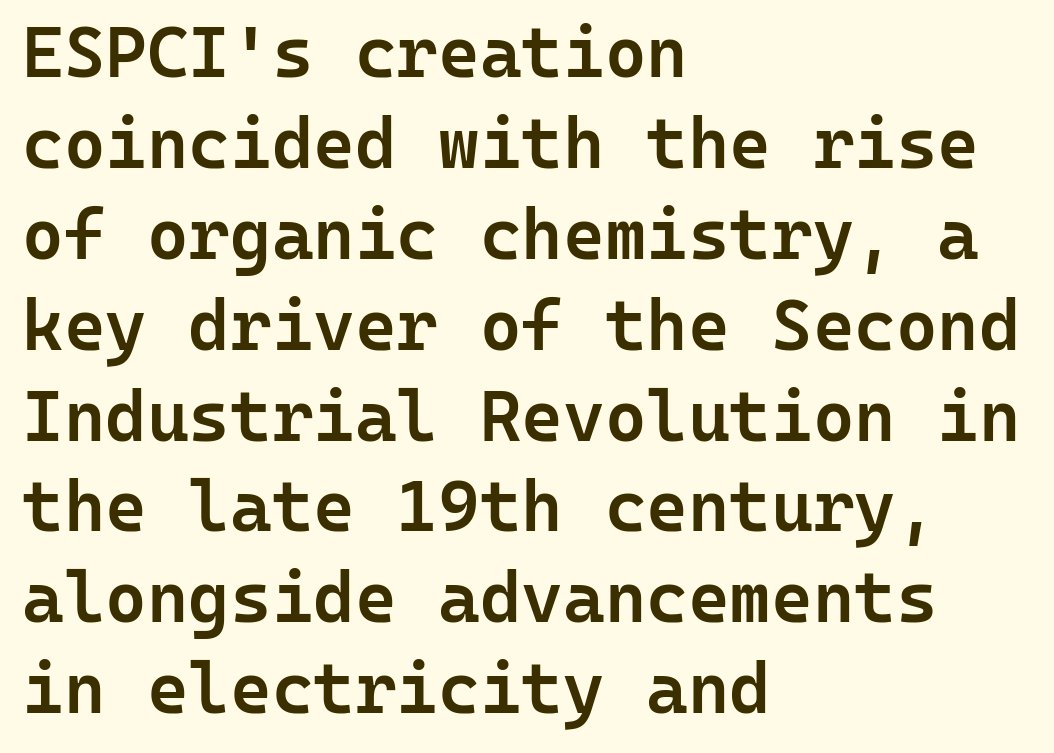
{"serif": "no", "italic": "no", "bold": "semi", "weight": "semibold", "width": "normal", "stroke_contrast": "low", "x_height": "medium", "monospaced": "yes", "underline": "no", "align": "left", "line_spacing": "normal", "line_spacing_ratio": 1.28, "letter_spacing": "normal", "letter_spacing_em": 0.0, "glyph_px": 71}
